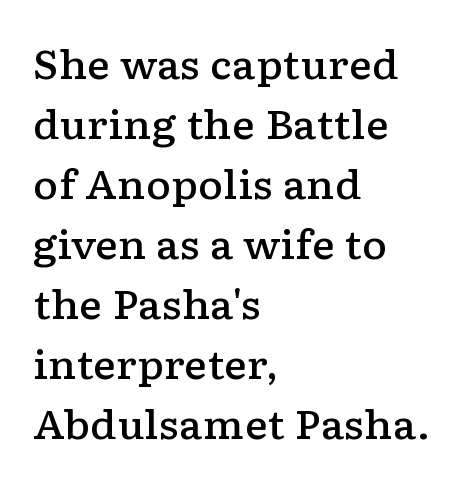
Q: Is the text bold? A: Semi-bold.
Q: Is the text italic (slanted)? A: No, it is upright.
Q: Is the typeface a serif or a sans-serif typeface? A: Serif.
Q: Is the text underlined? A: No.
Q: How is the paragraph aligned? A: Left-aligned.
Q: Is the spacing between letters normal or unusually wide? A: Normal.
Q: Is the spacing between lines tight, normal or loose? A: Normal.
Q: Width (condensed, normal, or wide)? A: Wide.
Q: Stroke contrast? A: Low.
Q: x-height? A: Medium.
Q: Monospaced? A: No.
